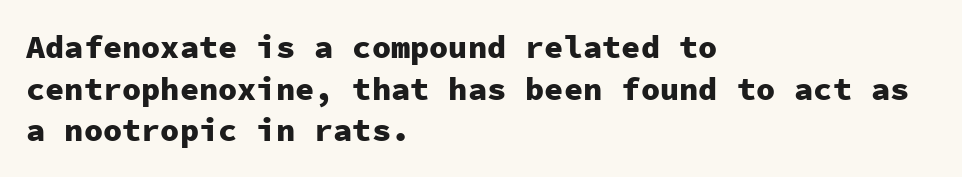
Its strokes are broad and dark, the hallmark of bold type. Unlike a traditional serif, this face leaves its strokes unadorned. Which margin do the lines hug? The left one — the right edge is uneven. Caption: standard tracking, unaltered.
